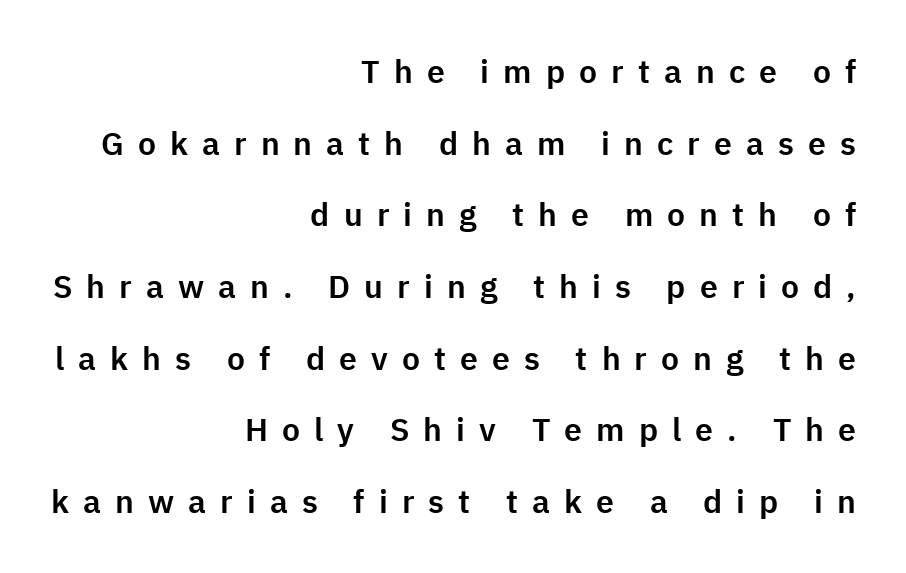
Airy leading. Italic? Not at all — the glyphs are vertical. Is this a fixed-width face? No — the glyphs have proportional, varying widths. Is this a sans? Yes — the strokes have no serifs.
